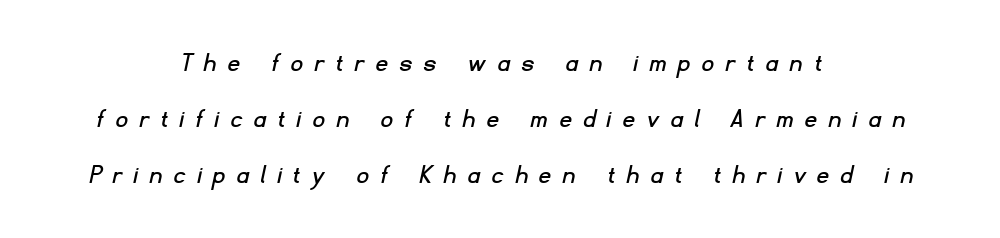
The image shows 28 px sans-serif type; set centered, loose line spacing (2.0x), unusually wide letter spacing (+0.45 em), not underlined; low stroke contrast and a small x-height.
